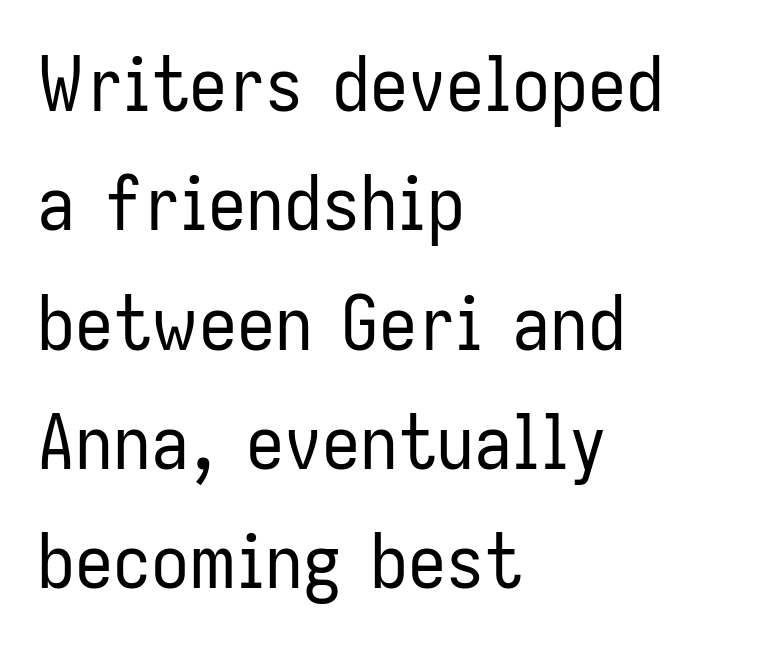
The image shows 76 px regular-weight, condensed sans-serif type, upright; set left-aligned, normal line spacing (1.57x), normal letter spacing, not underlined; low stroke contrast and a medium x-height.
